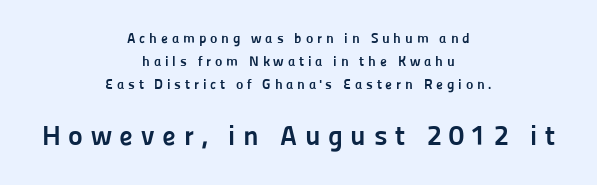
The image shows 28 px semibold sans-serif type, upright; set centered, normal line spacing (1.66x), unusually wide letter spacing (+0.27 em), not underlined; the second (bottom) block is 2.0x larger; low stroke contrast and a medium x-height.
